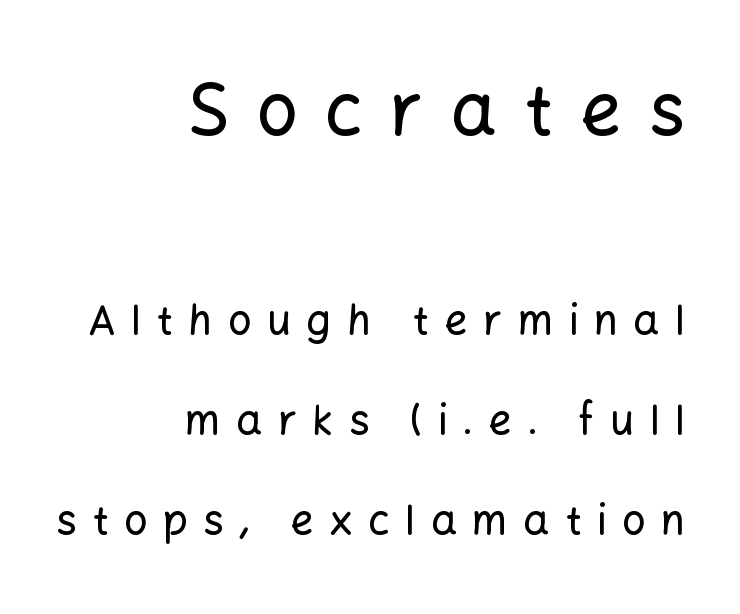
Q: Is the text italic (slanted)? A: No, it is upright.
Q: Is the typeface a serif or a sans-serif typeface? A: Sans-serif.
Q: Is the text underlined? A: No.
Q: How is the paragraph aligned? A: Right-aligned.
Q: Is the spacing between letters normal or unusually wide? A: Unusually wide.
Q: Is the spacing between lines tight, normal or loose? A: Loose.
Q: Which block of text is set in a larger size, the first (top) or the second (bottom)? A: The first (top) one.
Q: Width (condensed, normal, or wide)? A: Normal.
Q: Stroke contrast? A: Low.
Q: x-height? A: Medium.
Q: Monospaced? A: No.
